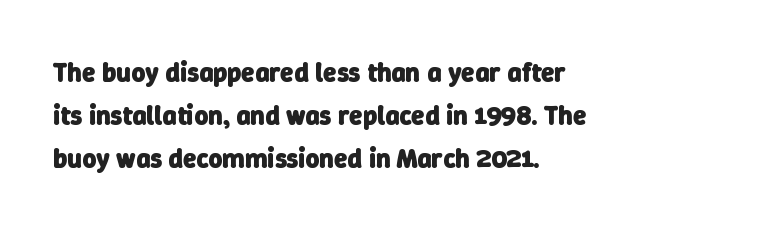
Q: Is the text bold? A: Yes.
Q: Is the text underlined? A: No.
Q: How is the paragraph aligned? A: Left-aligned.
Q: Is the spacing between letters normal or unusually wide? A: Normal.
Q: Is the spacing between lines tight, normal or loose? A: Normal.
